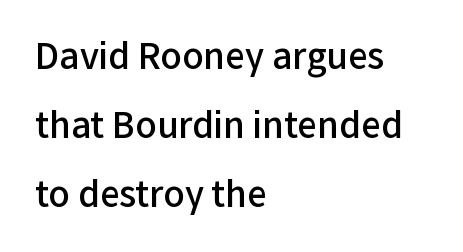
The image shows 35 px semibold sans-serif type, upright; set left-aligned, loose line spacing (1.97x), normal letter spacing, not underlined; low stroke contrast and a medium x-height.
